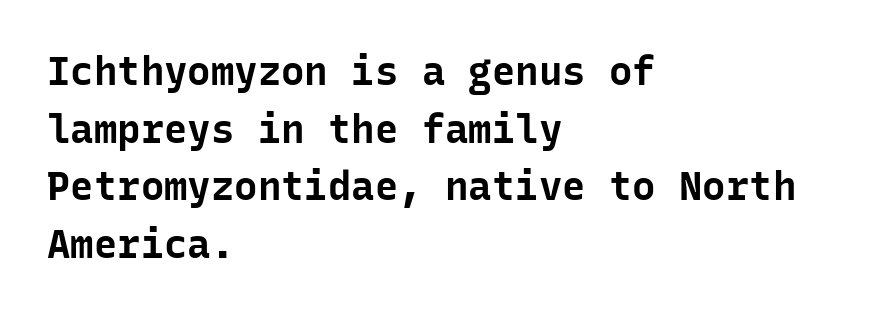
Q: Is the text bold? A: Yes.
Q: Is the text italic (slanted)? A: No, it is upright.
Q: Is the typeface a serif or a sans-serif typeface? A: Sans-serif.
Q: Is the text underlined? A: No.
Q: How is the paragraph aligned? A: Left-aligned.
Q: Is the spacing between letters normal or unusually wide? A: Normal.
Q: Is the spacing between lines tight, normal or loose? A: Normal.
Q: Width (condensed, normal, or wide)? A: Normal.
Q: Stroke contrast? A: Low.
Q: x-height? A: Medium.
Q: Monospaced? A: Yes.
